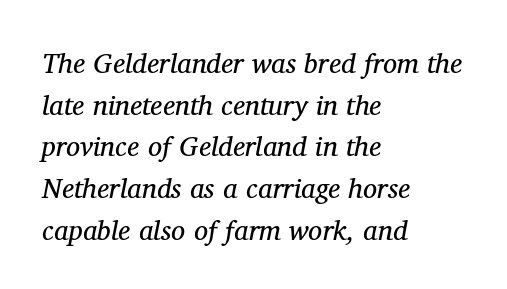
Q: Is the text bold? A: No.
Q: Is the text italic (slanted)? A: Yes, it leans right by about 11 degrees.
Q: Is the typeface a serif or a sans-serif typeface? A: Serif.
Q: Is the text underlined? A: No.
Q: How is the paragraph aligned? A: Left-aligned.
Q: Is the spacing between letters normal or unusually wide? A: Normal.
Q: Is the spacing between lines tight, normal or loose? A: Normal.
Q: Width (condensed, normal, or wide)? A: Normal.
Q: Stroke contrast? A: Medium.
Q: x-height? A: Medium.
Q: Monospaced? A: No.
